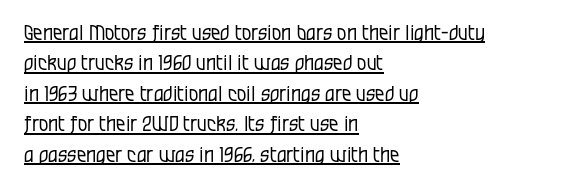
The face looks like a standard text weight, possibly lighter. Layout note: lines flush left. Short note: letters normally spaced. This block has exactly the height ordinary leading produces.
